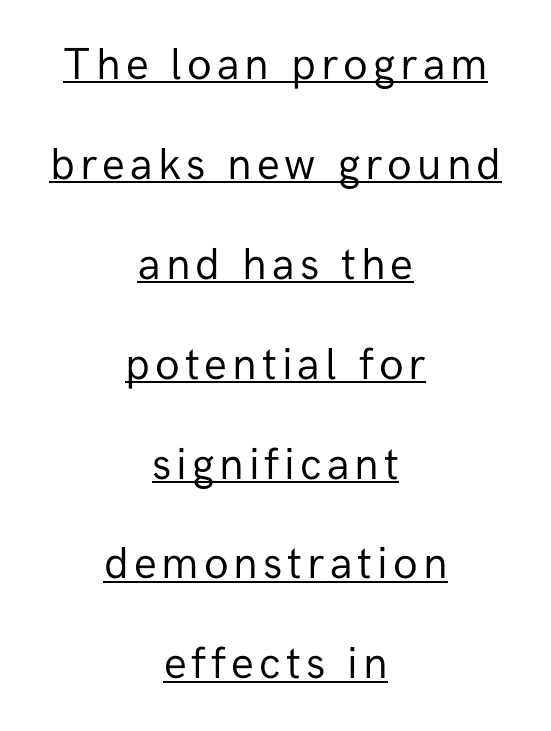
{"serif": "no", "italic": "no", "bold": "no", "weight": "regular", "width": "normal", "stroke_contrast": "low", "x_height": "medium", "monospaced": "no", "underline": "yes", "align": "center", "line_spacing": "loose", "line_spacing_ratio": 2.22, "glyph_px": 45}
